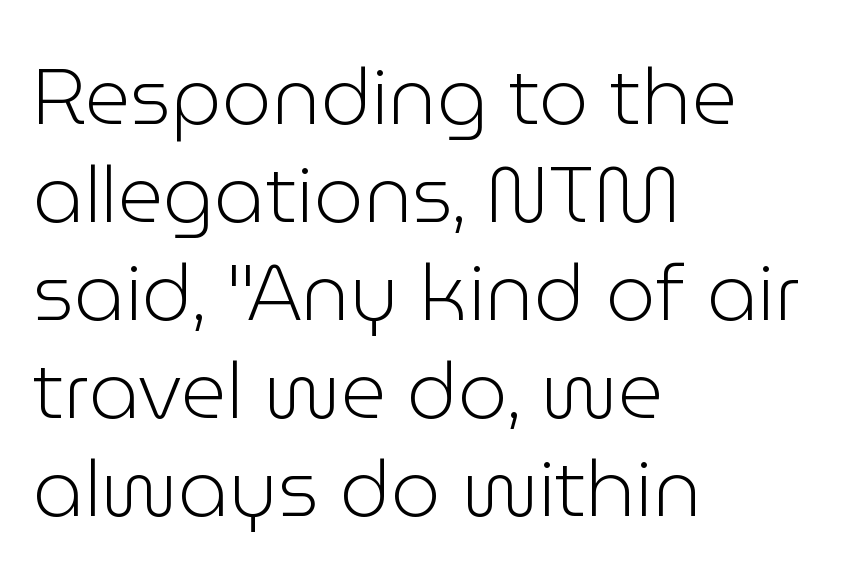
The strip under each line holds only bare page. The paragraph has a hard left edge and a soft right edge. Font category for this specimen: sans-serif. Words appear dense and cohesive because spacing is normal.
